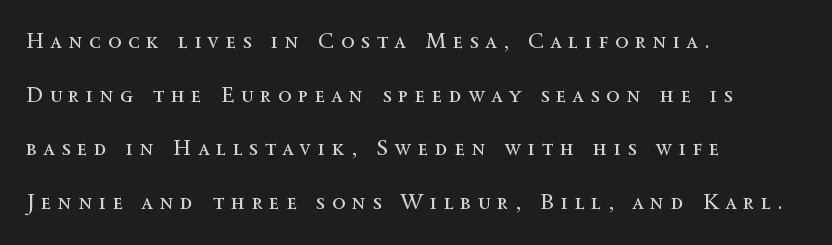
Compared with a typical body face, this is equally light or lighter still. Caption: expanded tracking, letters set apart. Ascenders rise straight up at ninety degrees. Clear beneath every line of the passage.
